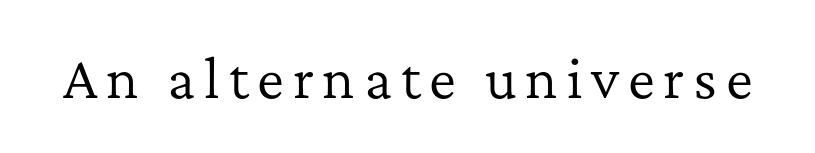
In terms of letterform style, serifs are clearly present. The letters stand straight up with perfectly vertical stems. The letters advance in unequal steps, a hallmark of proportional type. On a weight scale, this lands at 450 or below. Glance below the letters and you will spot only blank space.
